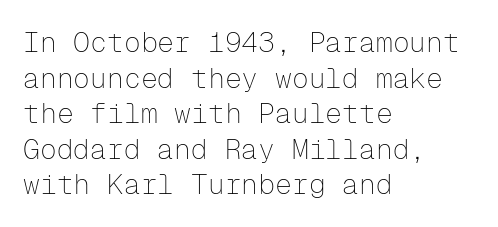
Q: Is the text bold? A: No.
Q: Is the text italic (slanted)? A: No, it is upright.
Q: Is the typeface a serif or a sans-serif typeface? A: Sans-serif.
Q: Is the text underlined? A: No.
Q: How is the paragraph aligned? A: Left-aligned.
Q: Is the spacing between letters normal or unusually wide? A: Normal.
Q: Is the spacing between lines tight, normal or loose? A: Normal.
Q: Width (condensed, normal, or wide)? A: Normal.
Q: Stroke contrast? A: Low.
Q: x-height? A: Medium.
Q: Monospaced? A: Yes.
